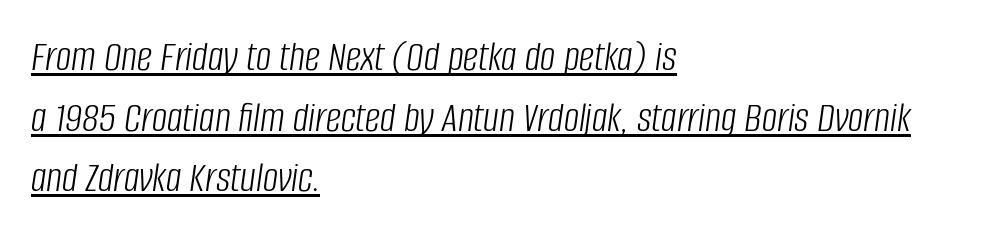
{"italic": "yes", "lean": "right", "slant_degrees": 8, "bold": "no", "weight": "light", "width": "condensed", "stroke_contrast": "low", "x_height": "large", "monospaced": "no", "underline": "yes", "align": "left", "line_spacing": "normal", "line_spacing_ratio": 1.41, "letter_spacing": "normal", "letter_spacing_em": 0.0, "glyph_px": 43}
